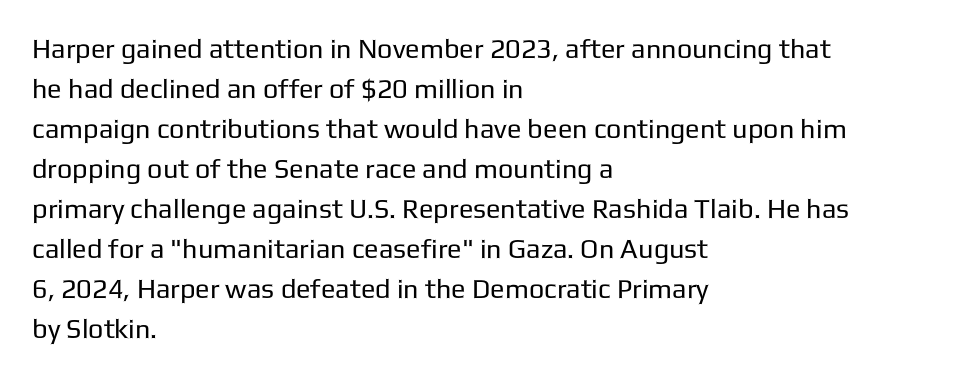
Q: Is the text bold? A: No.
Q: Is the text italic (slanted)? A: No, it is upright.
Q: Is the text underlined? A: No.
Q: How is the paragraph aligned? A: Left-aligned.
Q: Is the spacing between letters normal or unusually wide? A: Normal.
Q: Is the spacing between lines tight, normal or loose? A: Normal.
